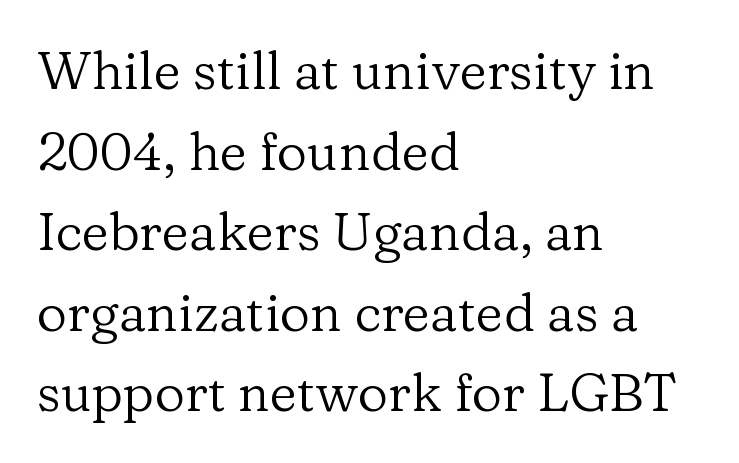
{"serif": "yes", "italic": "no", "bold": "no", "weight": "regular", "width": "normal", "stroke_contrast": "low", "x_height": "medium", "monospaced": "no", "underline": "no", "align": "left", "line_spacing": "normal", "line_spacing_ratio": 1.52, "letter_spacing": "normal", "letter_spacing_em": 0.0, "glyph_px": 53}
